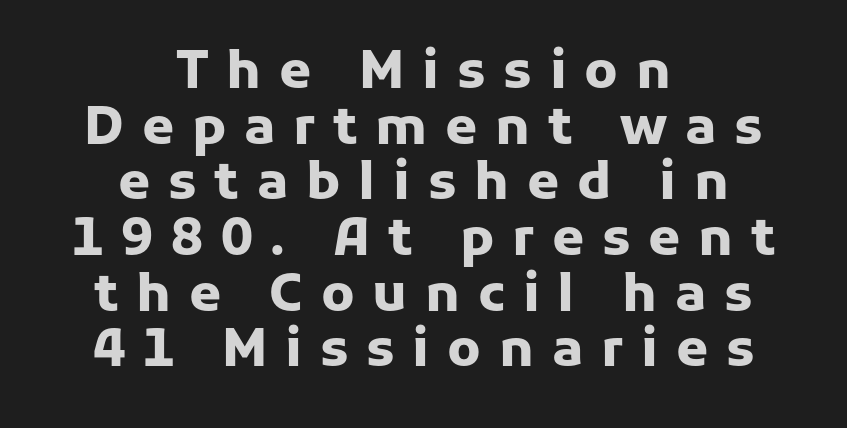
Q: Is the text bold? A: Yes.
Q: Is the text italic (slanted)? A: No, it is upright.
Q: Is the typeface a serif or a sans-serif typeface? A: Sans-serif.
Q: Is the text underlined? A: No.
Q: How is the paragraph aligned? A: Centered.
Q: Is the spacing between letters normal or unusually wide? A: Unusually wide.
Q: Is the spacing between lines tight, normal or loose? A: Tight.
Q: Width (condensed, normal, or wide)? A: Normal.
Q: Stroke contrast? A: Low.
Q: x-height? A: Medium.
Q: Monospaced? A: No.
